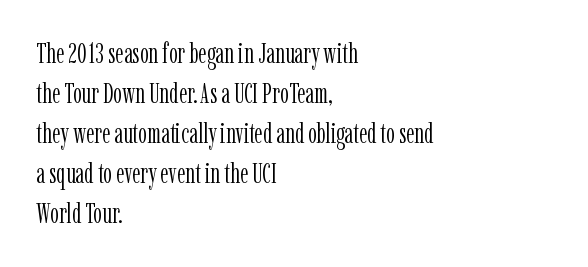
{"serif": "yes", "italic": "no", "bold": "no", "weight": "light", "width": "condensed", "stroke_contrast": "low", "x_height": "medium", "monospaced": "no", "underline": "no", "align": "left", "line_spacing": "normal", "line_spacing_ratio": 1.43, "letter_spacing": "normal", "letter_spacing_em": 0.0, "glyph_px": 28}
